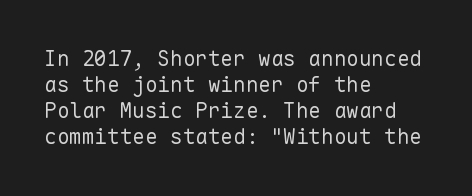
The typography opts for an upright posture over an oblique one. Unmarked baselines from the first word to the last. Students, note that the glyphs here touch the page at normal intervals. Which margin do the lines hug? The left one — the right edge is uneven. The typesetting does not lean heavy: it is not bold.
